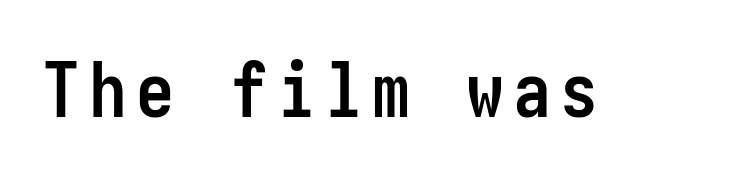
Q: Is the text bold? A: Yes.
Q: Is the text italic (slanted)? A: No, it is upright.
Q: Is the typeface a serif or a sans-serif typeface? A: Sans-serif.
Q: Is the text underlined? A: No.
Q: Width (condensed, normal, or wide)? A: Condensed.
Q: Stroke contrast? A: Low.
Q: x-height? A: Medium.
